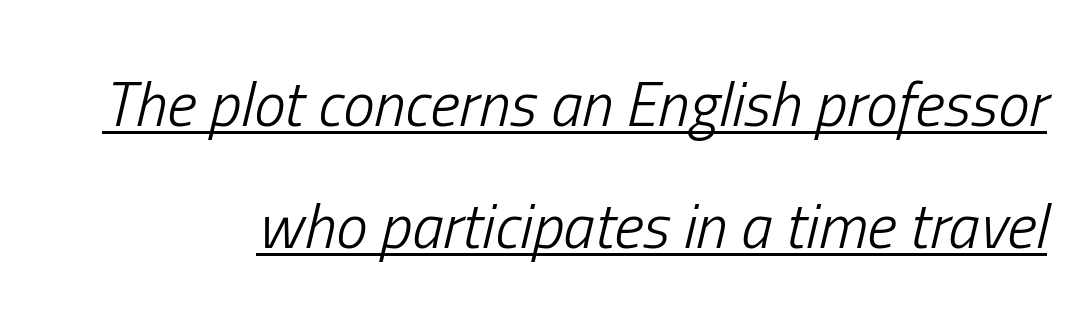
The image shows 63 px light, condensed type, italic (leaning right); set loose line spacing (1.93x), normal letter spacing, underlined; low stroke contrast and a medium x-height.
